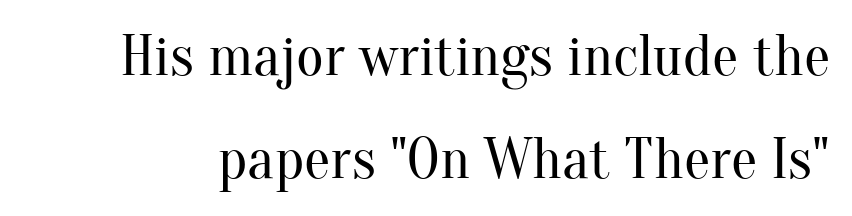
Q: Is the text bold? A: No.
Q: Is the text italic (slanted)? A: No, it is upright.
Q: Is the typeface a serif or a sans-serif typeface? A: Serif.
Q: Is the text underlined? A: No.
Q: Is the spacing between letters normal or unusually wide? A: Normal.
Q: Width (condensed, normal, or wide)? A: Normal.
Q: Stroke contrast? A: Medium.
Q: x-height? A: Small.
Q: Monospaced? A: No.
